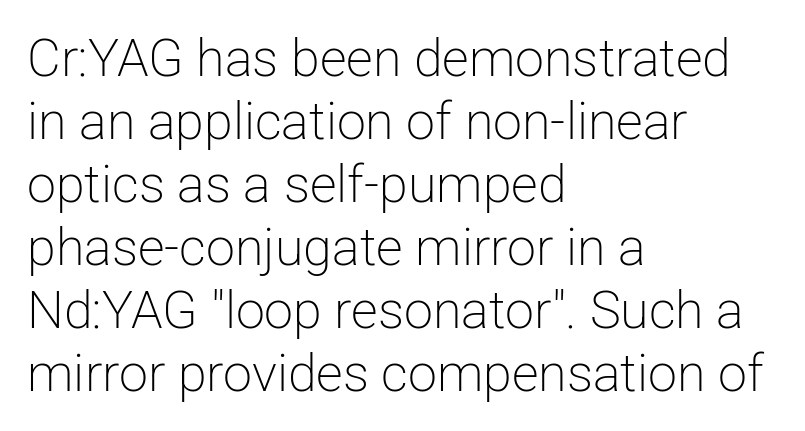
{"serif": "no", "italic": "no", "bold": "no", "weight": "light", "width": "normal", "stroke_contrast": "low", "x_height": "medium", "monospaced": "no", "underline": "no", "align": "left", "line_spacing_ratio": 1.21, "letter_spacing": "normal", "letter_spacing_em": 0.0, "glyph_px": 52}
